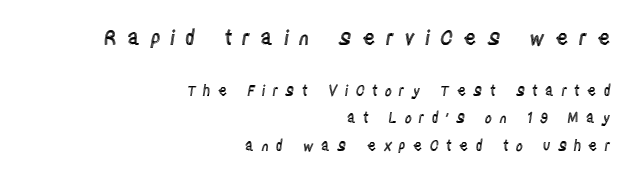
Typeset ragged left — the right edge is the straight one. The designer gave the opening block more size than the closing block. The words here are not underlined.
